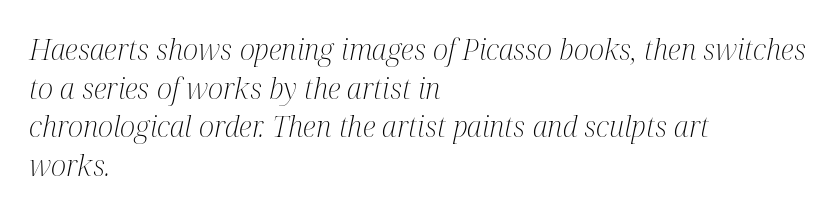
{"serif": "yes", "italic": "yes", "lean": "right", "slant_degrees": 12, "bold": "no", "weight": "light", "width": "condensed", "stroke_contrast": "medium", "x_height": "medium", "monospaced": "no", "underline": "no", "align": "left", "line_spacing": "normal", "line_spacing_ratio": 1.33, "letter_spacing": "normal", "letter_spacing_em": 0.0, "glyph_px": 29}
